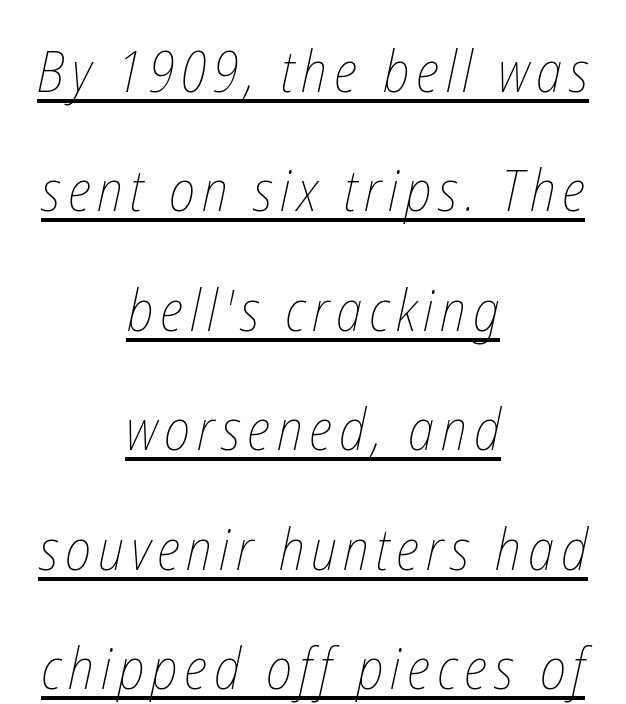
The image shows 58 px thin, condensed type; set centered, loose line spacing (2.06x), underlined; low stroke contrast and a medium x-height.
